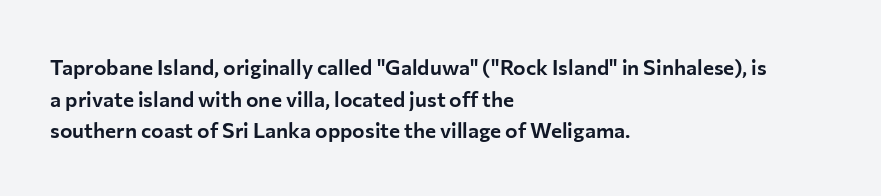
The image shows 21 px text type, upright; set left-aligned, normal line spacing (1.51x), normal letter spacing, not underlined.
